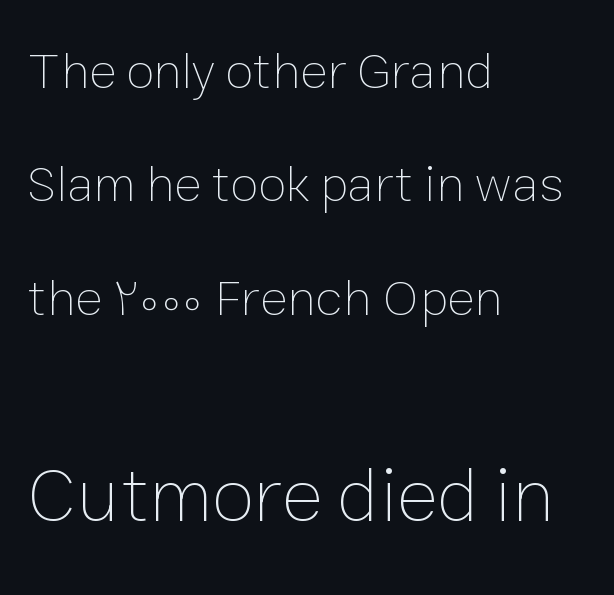
{"italic": "no", "bold": "no", "weight": "thin", "width": "normal", "stroke_contrast": "low", "x_height": "medium", "monospaced": "no", "underline": "no", "align": "left", "line_spacing": "loose", "line_spacing_ratio": 2.18, "letter_spacing": "normal", "letter_spacing_em": 0.0, "larger_block": "second", "size_ratio": 1.5, "glyph_px": 78}
